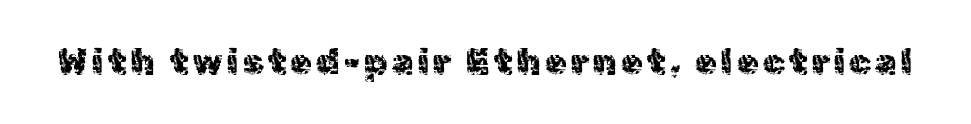
A sans-serif font was chosen for this passage. The typesetting does not lean heavy: it is not bold. Do the characters align in a grid? No, the font is proportional. This is roman type, the default non-slanted kind.
